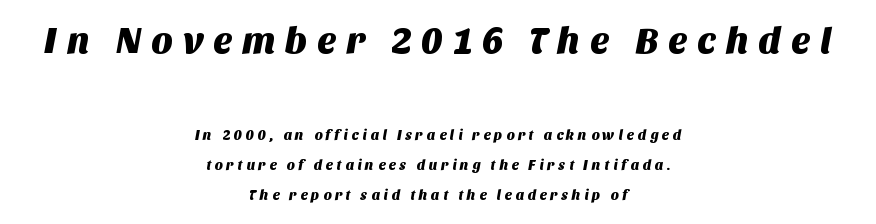
{"serif": "no", "width": "normal", "stroke_contrast": "medium", "x_height": "large", "monospaced": "no", "underline": "no", "align": "center", "line_spacing": "loose", "line_spacing_ratio": 2.13, "letter_spacing": "wide", "letter_spacing_em": 0.25, "larger_block": "first", "size_ratio": 2.64, "glyph_px": 37}
